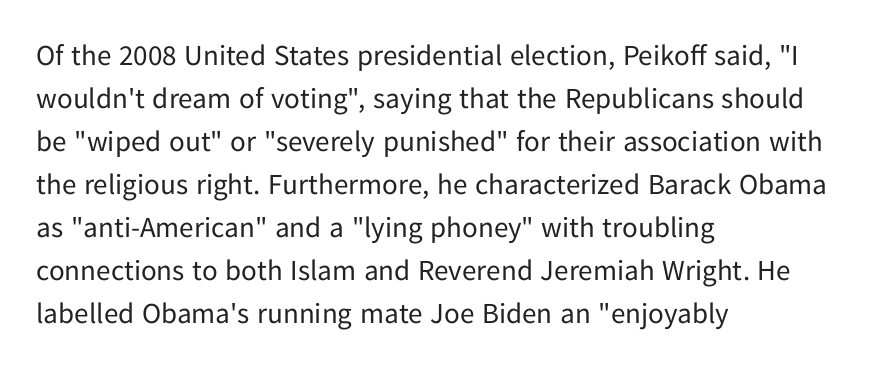
The image shows 29 px regular-weight sans-serif type, upright; set left-aligned, normal line spacing (1.48x), normal letter spacing, not underlined; low stroke contrast and a medium x-height.
